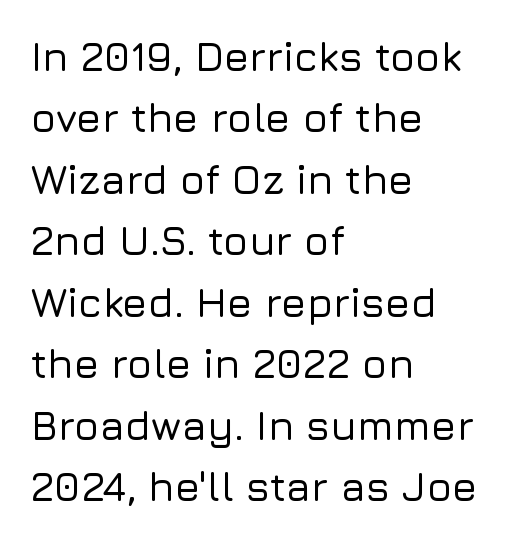
Q: Is the text italic (slanted)? A: No, it is upright.
Q: Is the typeface a serif or a sans-serif typeface? A: Sans-serif.
Q: Is the text underlined? A: No.
Q: How is the paragraph aligned? A: Left-aligned.
Q: Is the spacing between letters normal or unusually wide? A: Normal.
Q: Is the spacing between lines tight, normal or loose? A: Normal.
Q: Width (condensed, normal, or wide)? A: Normal.
Q: Stroke contrast? A: Low.
Q: x-height? A: Medium.
Q: Monospaced? A: No.
